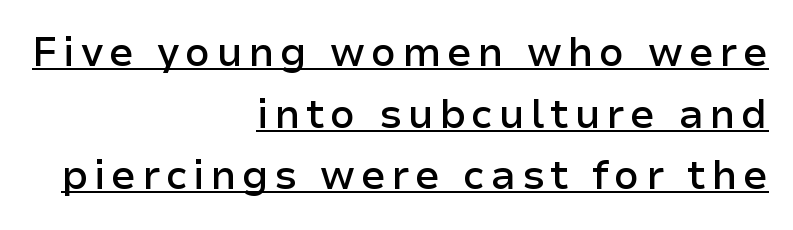
Interline gaps are of average width in this sample. The rag falls on the left side of this text block. Character widths vary here, with narrow letters taking less room than wide ones. Looks like someone drew a line under every word here. As a designer I'd log this as weight 600, semibold.
